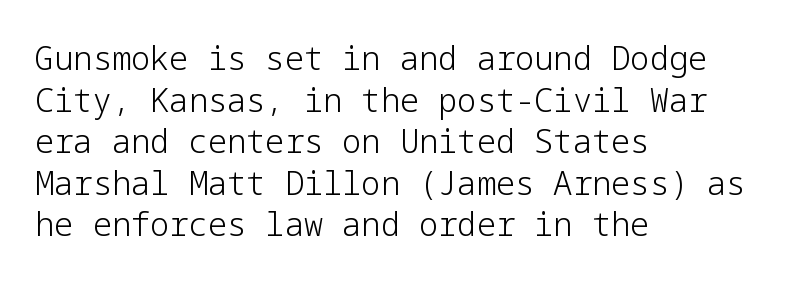
Q: Is the text bold? A: No.
Q: Is the text italic (slanted)? A: No, it is upright.
Q: Is the typeface a serif or a sans-serif typeface? A: Sans-serif.
Q: Is the text underlined? A: No.
Q: How is the paragraph aligned? A: Left-aligned.
Q: Is the spacing between letters normal or unusually wide? A: Normal.
Q: Is the spacing between lines tight, normal or loose? A: Normal.
Q: Width (condensed, normal, or wide)? A: Normal.
Q: Stroke contrast? A: Low.
Q: x-height? A: Medium.
